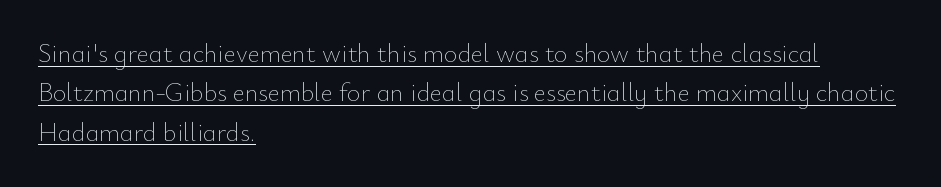
{"italic": "no", "bold": "no", "underline": "yes", "align": "left", "line_spacing": "normal", "line_spacing_ratio": 1.51, "letter_spacing": "normal", "letter_spacing_em": 0.0, "glyph_px": 26}
